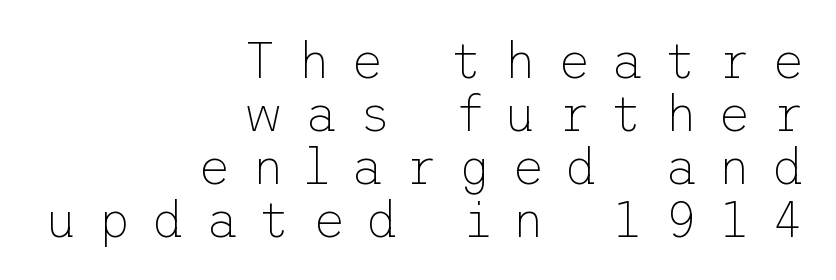
{"serif": "no", "italic": "no", "bold": "no", "weight": "thin", "width": "normal", "stroke_contrast": "low", "x_height": "medium", "underline": "no", "align": "right", "line_spacing": "tight", "line_spacing_ratio": 1.06, "letter_spacing": "wide", "letter_spacing_em": 0.42, "glyph_px": 50}
